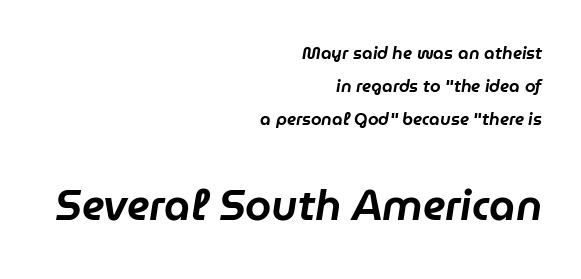
Q: Is the text italic (slanted)? A: Yes, it leans right by about 9 degrees.
Q: Is the text underlined? A: No.
Q: How is the paragraph aligned? A: Right-aligned.
Q: Is the spacing between letters normal or unusually wide? A: Normal.
Q: Is the spacing between lines tight, normal or loose? A: Loose.
Q: Which block of text is set in a larger size, the first (top) or the second (bottom)? A: The second (bottom) one.
Q: Width (condensed, normal, or wide)? A: Normal.
Q: Stroke contrast? A: Low.
Q: x-height? A: Medium.
Q: Monospaced? A: No.
